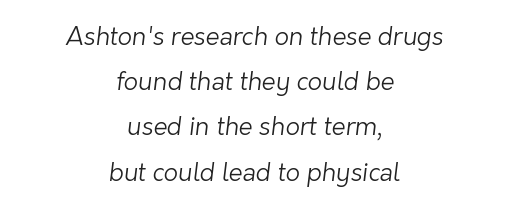
The image shows 25 px text type; set centered, line spacing 1.81x, normal letter spacing, not underlined.
